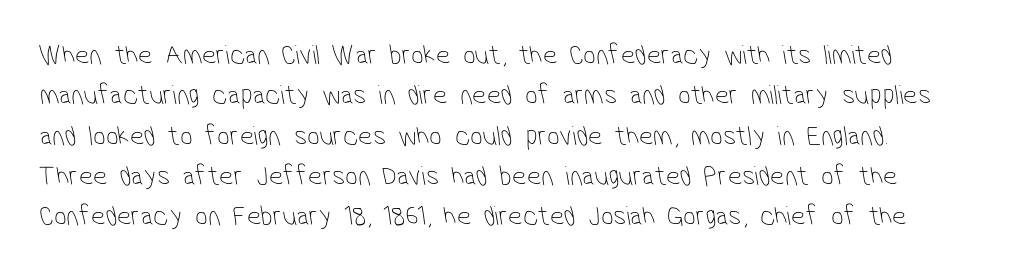
Q: Is the text bold? A: No.
Q: Is the typeface a serif or a sans-serif typeface? A: Sans-serif.
Q: Is the text underlined? A: No.
Q: How is the paragraph aligned? A: Left-aligned.
Q: Is the spacing between letters normal or unusually wide? A: Normal.
Q: Is the spacing between lines tight, normal or loose? A: Normal.
Q: Width (condensed, normal, or wide)? A: Condensed.
Q: Stroke contrast? A: Low.
Q: x-height? A: Medium.
Q: Monospaced? A: No.
